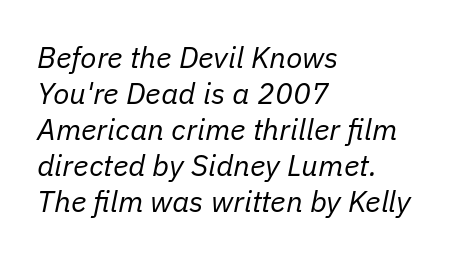
Q: Is the text bold? A: No.
Q: Is the text italic (slanted)? A: Yes, it leans right by about 11 degrees.
Q: Is the text underlined? A: No.
Q: How is the paragraph aligned? A: Left-aligned.
Q: Is the spacing between letters normal or unusually wide? A: Normal.
Q: Width (condensed, normal, or wide)? A: Normal.
Q: Stroke contrast? A: Low.
Q: x-height? A: Medium.
Q: Monospaced? A: No.
